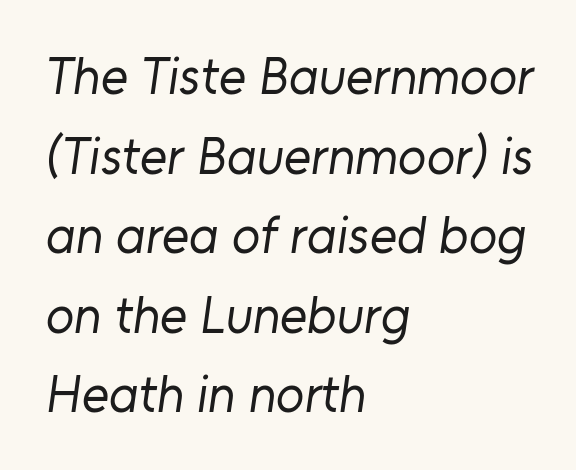
The image shows 52 px regular-weight sans-serif type; set left-aligned, normal line spacing (1.53x), normal letter spacing, not underlined; low stroke contrast and a medium x-height.
